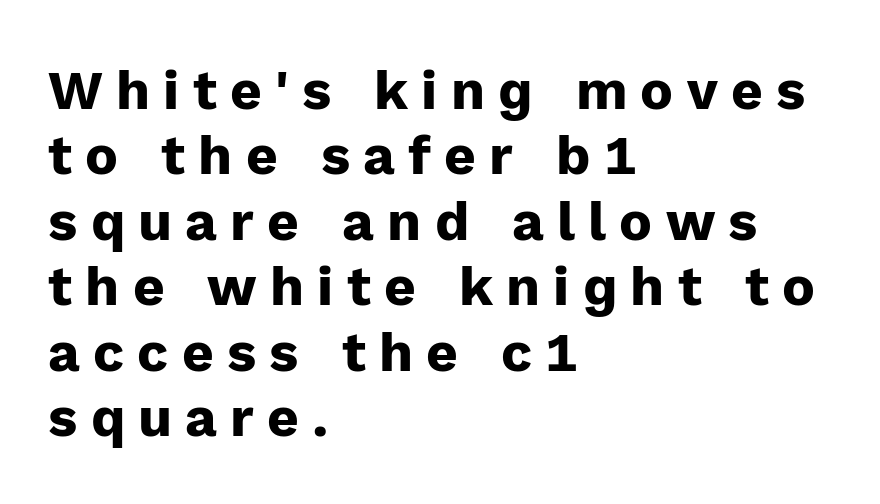
The image shows 55 px heavy sans-serif type, upright; set left-aligned, line spacing 1.19x, unusually wide letter spacing (+0.24 em), not underlined; low stroke contrast and a medium x-height.
